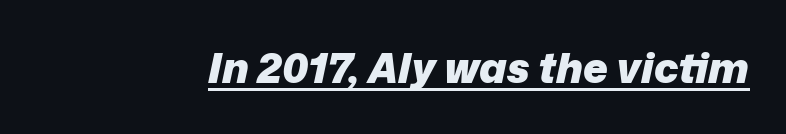
Underline: present. Is this a fixed-width face? No — the glyphs have proportional, varying widths. Chunky letters — that's bold for sure. This is oblique type, the kind used for emphasis or titles. Honestly, the letter spacing is just normal — you wouldn't notice it.
